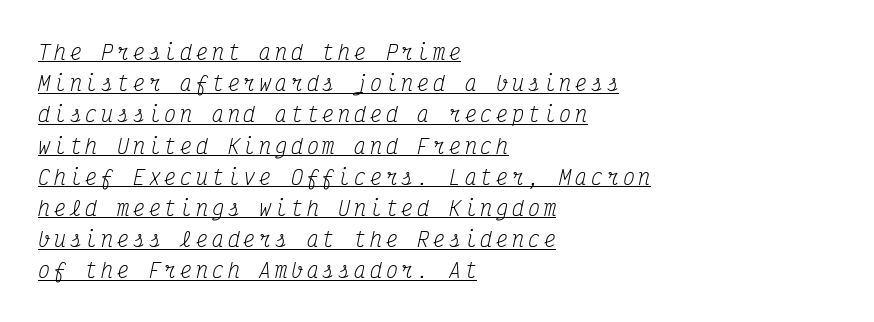
Leftover space on each line is placed entirely after the last word. This block has exactly the height ordinary leading produces. Style check: oblique. No heavy texture on the line: the type isn't bold. The face used here appears with an underline applied.
